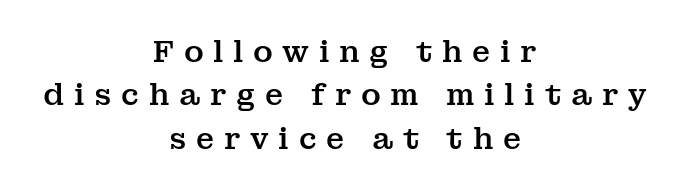
The passage shown is typed in a proportional face where columns would drift. The letters carry serifs — small finishing strokes at the ends of their stems. One-word summary of the alignment: center. The space between consecutive lines is moderate. Tracking here is generous; glyphs stand well apart from one another. These lines were composed using upright roman letters.
